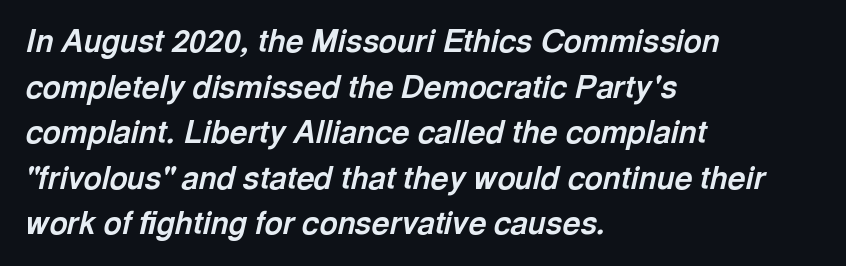
Q: Is the text bold? A: Yes.
Q: Is the text italic (slanted)? A: Yes, it leans right by about 13 degrees.
Q: Is the text underlined? A: No.
Q: How is the paragraph aligned? A: Left-aligned.
Q: Is the spacing between letters normal or unusually wide? A: Normal.
Q: Is the spacing between lines tight, normal or loose? A: Normal.
Q: Width (condensed, normal, or wide)? A: Normal.
Q: x-height? A: Medium.
Q: Monospaced? A: No.
